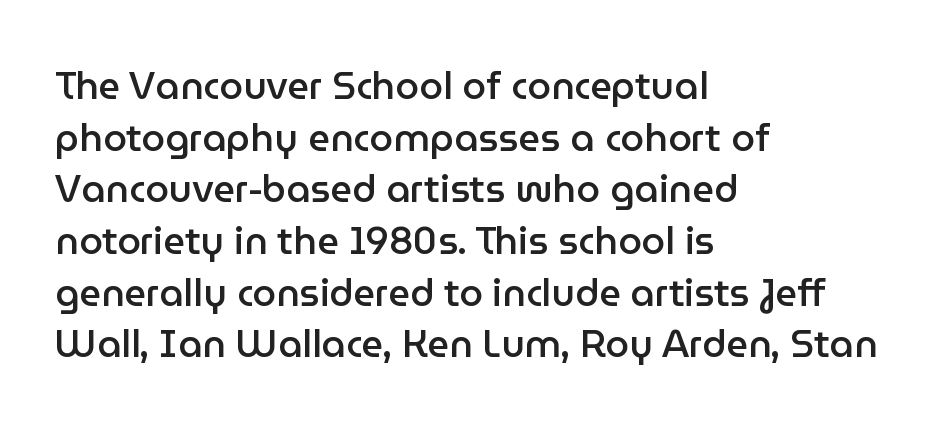
Q: Is the text bold? A: Semi-bold.
Q: Is the text italic (slanted)? A: No, it is upright.
Q: Is the typeface a serif or a sans-serif typeface? A: Sans-serif.
Q: Is the text underlined? A: No.
Q: How is the paragraph aligned? A: Left-aligned.
Q: Is the spacing between letters normal or unusually wide? A: Normal.
Q: Is the spacing between lines tight, normal or loose? A: Normal.
Q: Width (condensed, normal, or wide)? A: Normal.
Q: Stroke contrast? A: Low.
Q: x-height? A: Medium.
Q: Monospaced? A: No.
